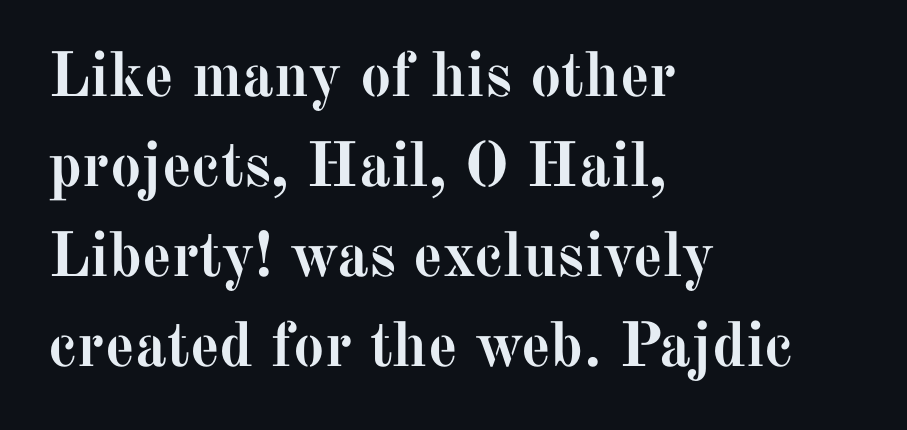
Q: Is the text bold? A: Yes.
Q: Is the text italic (slanted)? A: No, it is upright.
Q: Is the typeface a serif or a sans-serif typeface? A: Serif.
Q: Is the text underlined? A: No.
Q: How is the paragraph aligned? A: Left-aligned.
Q: Is the spacing between letters normal or unusually wide? A: Normal.
Q: Is the spacing between lines tight, normal or loose? A: Normal.
Q: Width (condensed, normal, or wide)? A: Normal.
Q: Stroke contrast? A: Medium.
Q: x-height? A: Medium.
Q: Monospaced? A: No.
